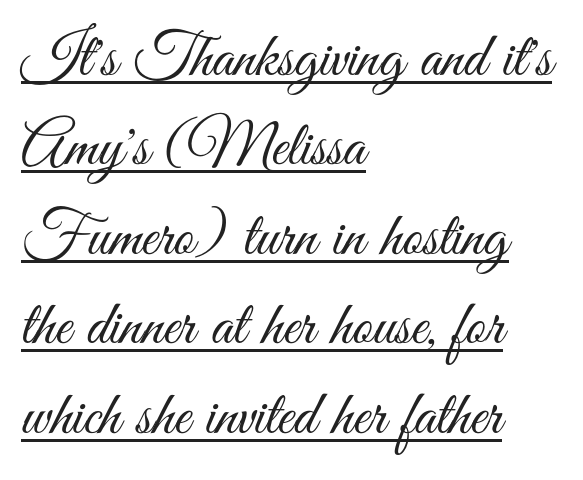
In terms of letterform style, serifs are entirely absent. The letterforms sit shoulder to shoulder at normal distance. The lettering is marked with a stroke running underneath it. Layout note: lines flush left. Summary of vertical rhythm: regular, with standard interline spacing.
